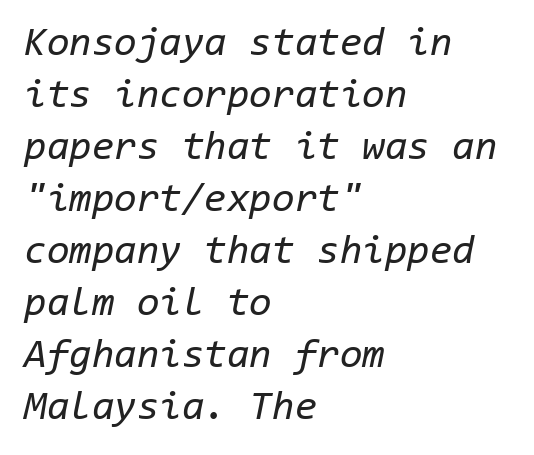
Every character here occupies the same horizontal width, giving the sample a typewriter-like rhythm. Between one letter and the next there's only the usual sliver of space. The specimen omits any rule beneath the text block's lines. All the whitespace from short lines collects on the right. Tall strokes in this sample are angled rather than plumb. The face looks like a standard text weight, possibly lighter.
